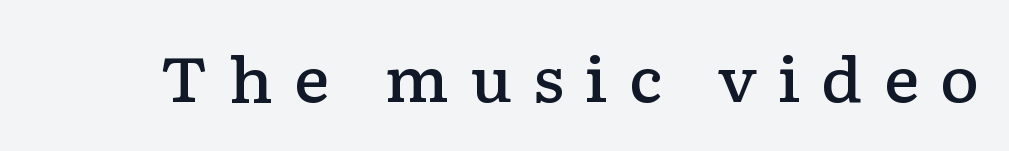
You can tell from the footed stems that serif type was used. Emphasis by weight is partial: semibold. The area under the type is left untouched. The letters advance in unequal steps, a hallmark of proportional type. Style check: upright.
